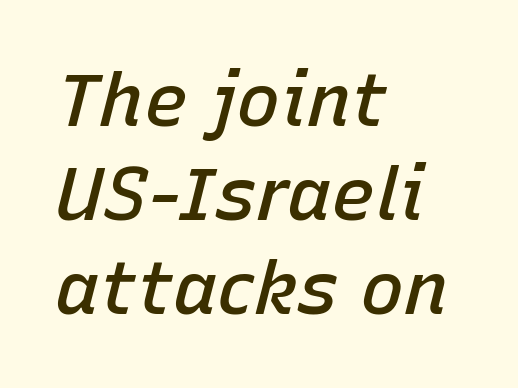
{"italic": "yes", "lean": "right", "slant_degrees": 15, "bold": "semi", "weight": "semibold", "width": "normal", "stroke_contrast": "low", "x_height": "medium", "monospaced": "no", "underline": "no", "align": "left", "line_spacing": "normal", "line_spacing_ratio": 1.27, "letter_spacing": "normal", "letter_spacing_em": 0.0, "glyph_px": 74}
